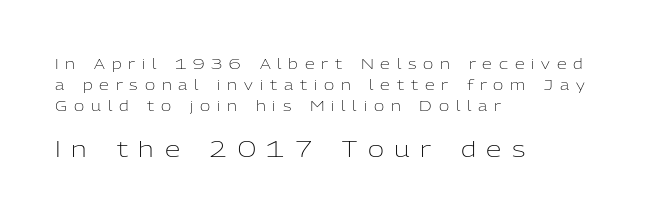
The specimen reads as upright at a glance. These lines stack with their left ends in a neat column. Compared with typical paragraphs, the rows here are spaced about the same. Note: smaller setting up top, larger setting below. The passage shown is not bold in any degree.
